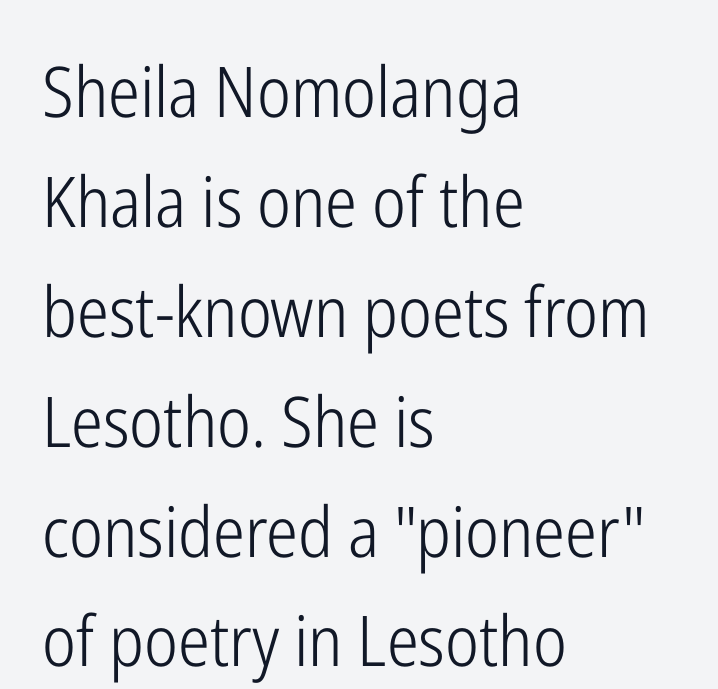
All the whitespace from short lines collects on the right. Do the characters align in a grid? No, the font is proportional. The block of text has a typical density, with ordinary space between rows. The font's upright variant was chosen for this text.
